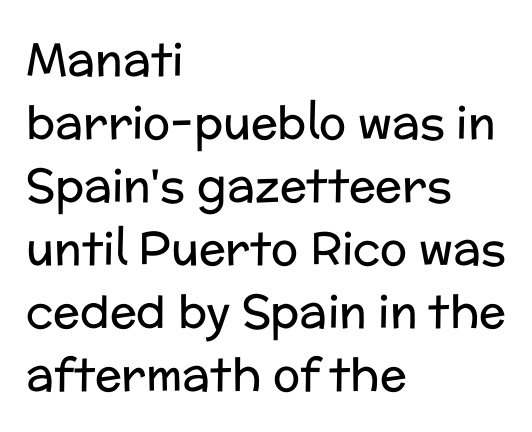
The image shows 45 px regular-weight sans-serif type, upright; set left-aligned, normal line spacing (1.4x), normal letter spacing, not underlined; low stroke contrast and a medium x-height.
